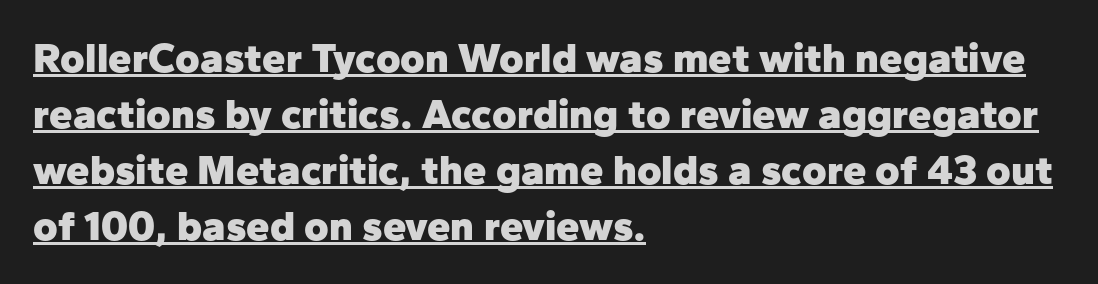
Posture: vertical. In designer terms, the underline attribute is active on this setting. Observe the ordinary spacing: letters are neighbours, not strangers. Do the characters align in a grid? No, the font is proportional.
